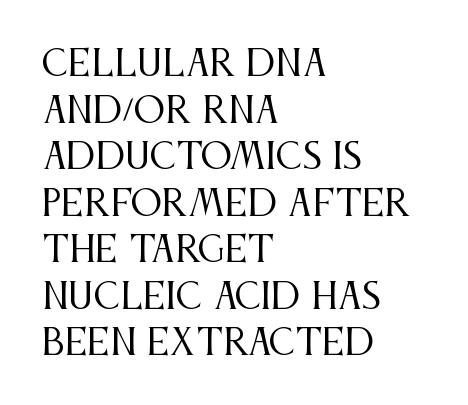
{"serif": "yes", "italic": "no", "bold": "no", "weight": "regular", "width": "condensed", "stroke_contrast": "medium", "x_height": "large", "monospaced": "no", "underline": "no", "align": "left", "line_spacing": "normal", "line_spacing_ratio": 1.33, "letter_spacing": "normal", "letter_spacing_em": 0.0, "glyph_px": 35}
